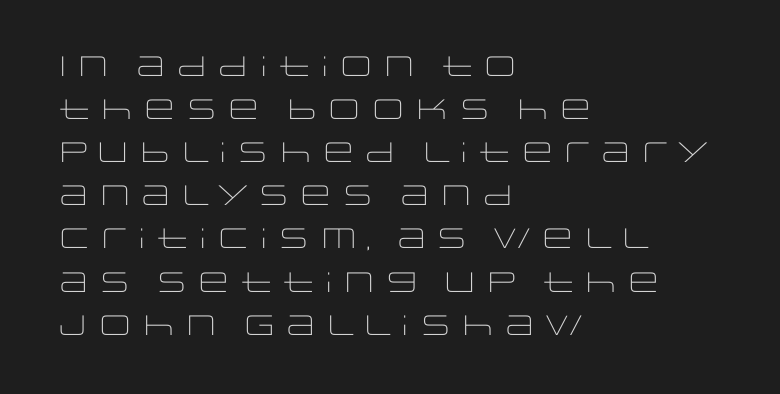
The image shows 28 px light, wide sans-serif type, upright; set left-aligned, normal line spacing (1.54x), normal letter spacing, not underlined; low stroke contrast and a large x-height.
